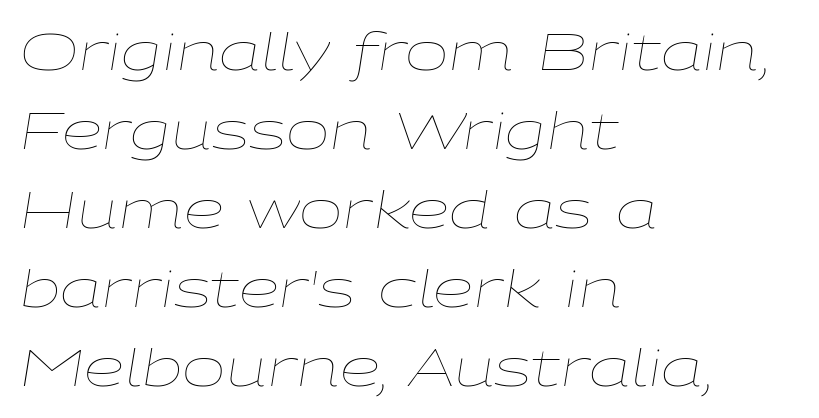
The image shows 52 px thin, wide type, italic (leaning right); set left-aligned, normal line spacing (1.52x), normal letter spacing, not underlined; low stroke contrast and a medium x-height.
